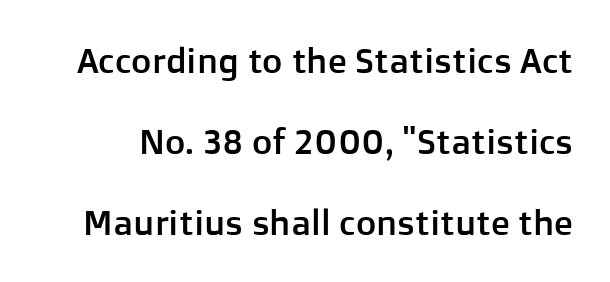
The image shows 35 px sans-serif type, upright; set loose line spacing (2.32x), normal letter spacing, not underlined; low stroke contrast and a medium x-height.
